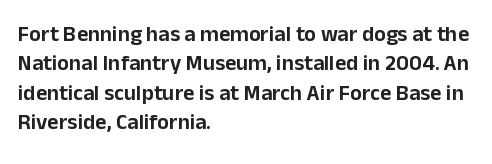
Q: Is the text italic (slanted)? A: No, it is upright.
Q: Is the text underlined? A: No.
Q: How is the paragraph aligned? A: Left-aligned.
Q: Is the spacing between letters normal or unusually wide? A: Normal.
Q: Is the spacing between lines tight, normal or loose? A: Normal.
